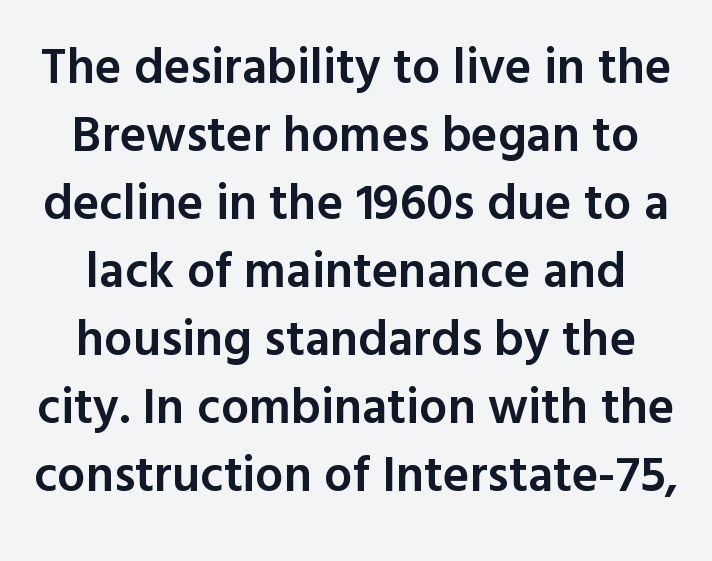
The image shows 50 px semibold sans-serif type, upright; set normal line spacing (1.36x), normal letter spacing, not underlined; a medium x-height.
